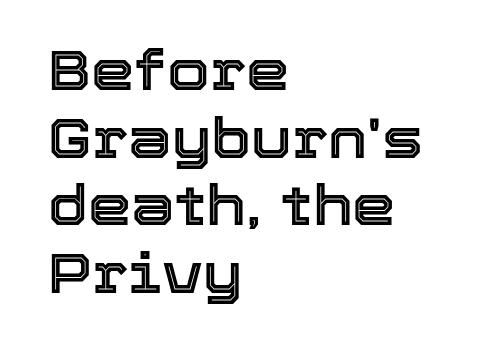
The image shows 55 px text type, upright; set left-aligned, line spacing 1.23x, normal letter spacing, not underlined; a medium x-height.
